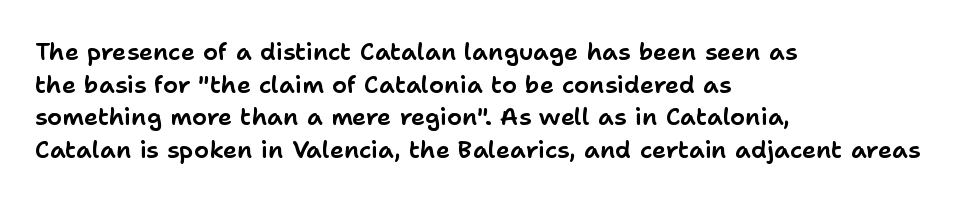
Q: Is the text italic (slanted)? A: No, it is upright.
Q: Is the text underlined? A: No.
Q: How is the paragraph aligned? A: Left-aligned.
Q: Is the spacing between letters normal or unusually wide? A: Normal.
Q: Is the spacing between lines tight, normal or loose? A: Normal.
